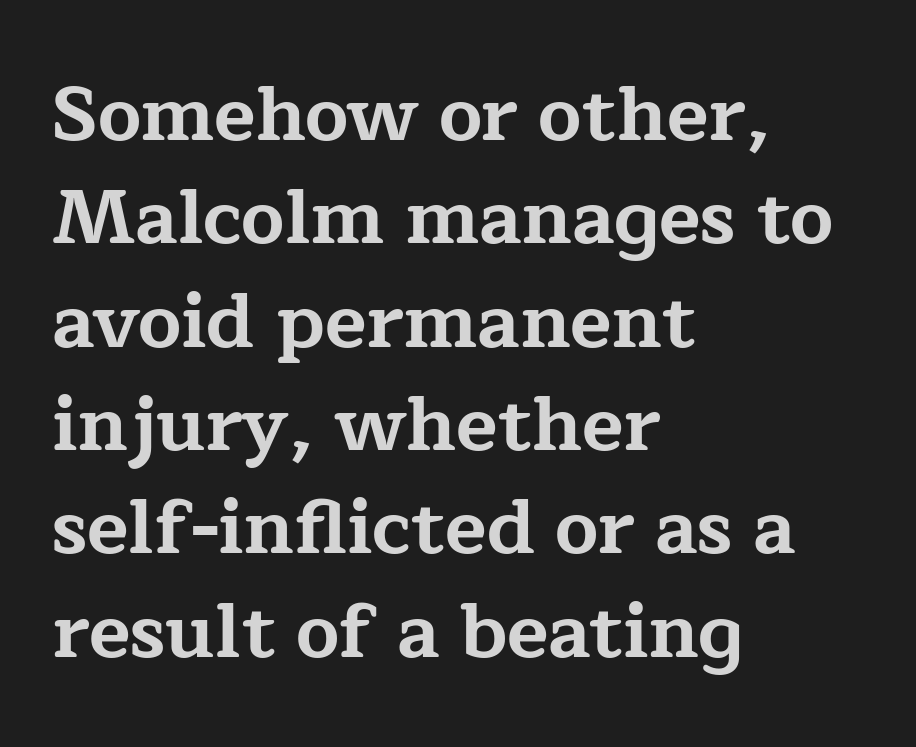
Caption: standard tracking, unaltered. In terms of letterform style, serifs are clearly present. Line beginnings align vertically; line endings do not. Every character sits straight up, as roman type does. These words are printed bold, with thick strokes throughout. Rows of type keep a routine distance in the vertical direction.
